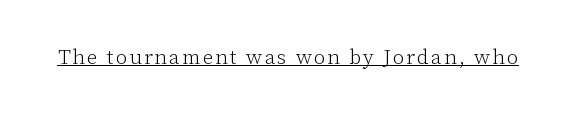
The image shows 21 px text type, upright; set underlined.
